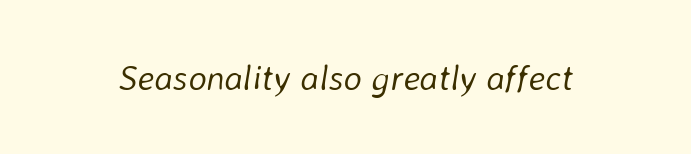
Q: Is the text bold? A: No.
Q: Is the text italic (slanted)? A: Yes, it leans right by about 8 degrees.
Q: Is the text underlined? A: No.
Q: Is the spacing between letters normal or unusually wide? A: Normal.
Q: Width (condensed, normal, or wide)? A: Normal.
Q: Stroke contrast? A: Low.
Q: x-height? A: Medium.
Q: Monospaced? A: No.
